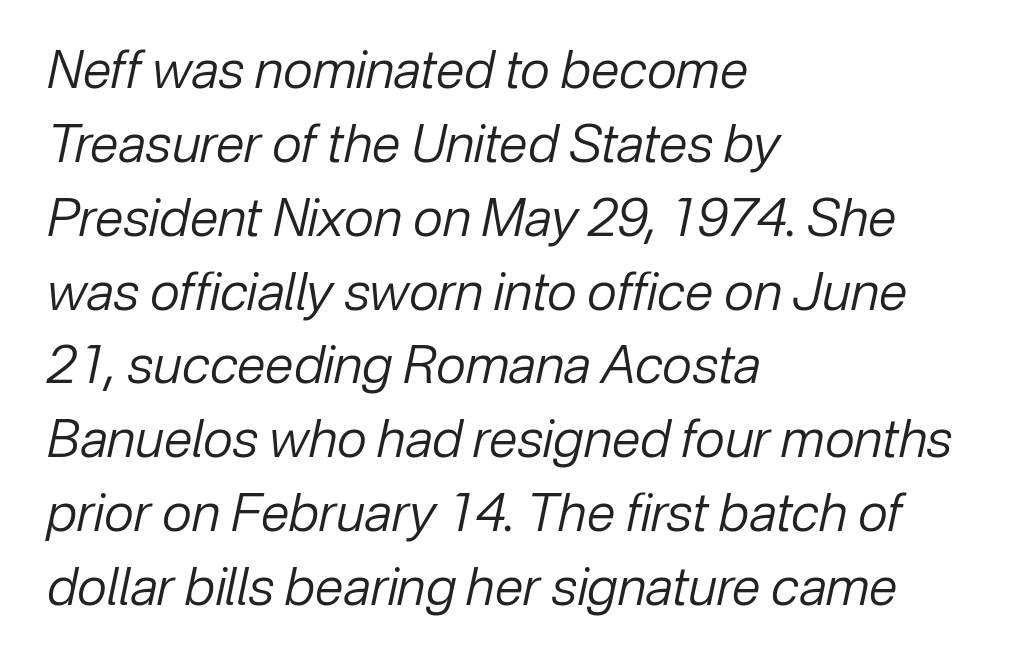
The image shows 52 px regular-weight type, italic (leaning right); set left-aligned, normal line spacing (1.42x), normal letter spacing, not underlined; low stroke contrast and a medium x-height.
